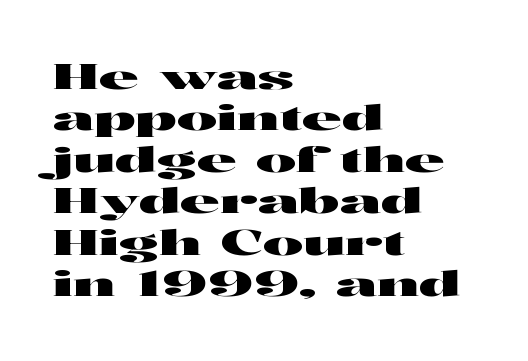
{"serif": "no", "italic": "no", "width": "wide", "stroke_contrast": "high", "x_height": "medium", "monospaced": "no", "underline": "no", "align": "left", "line_spacing_ratio": 1.22, "letter_spacing": "normal", "letter_spacing_em": 0.0, "glyph_px": 34}
